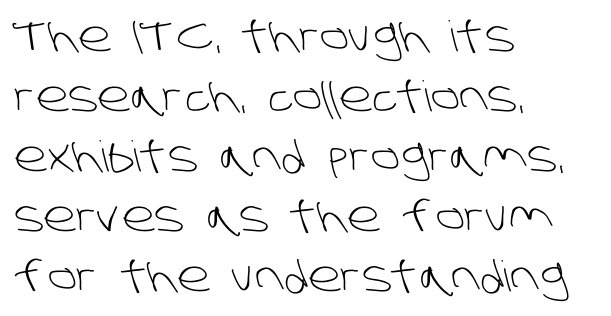
The rows are spaced the way most documents space them. These lines are set flush left with a ragged right edge. The font is comparable to plain body text, perhaps lighter. The glyphs in this specimen are sans serif. The rendering keeps characters at their native spacing.
